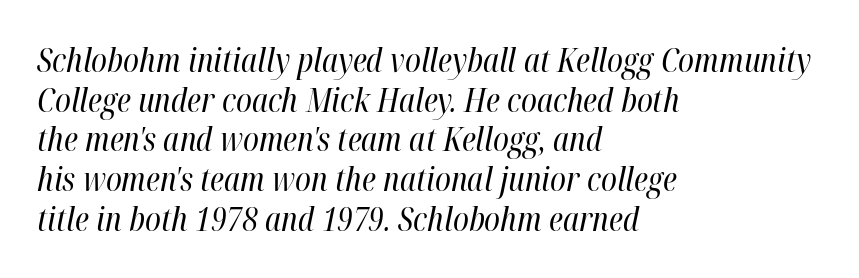
Q: Is the text bold? A: No.
Q: Is the text italic (slanted)? A: Yes, it leans right by about 12 degrees.
Q: Is the text underlined? A: No.
Q: How is the paragraph aligned? A: Left-aligned.
Q: Is the spacing between letters normal or unusually wide? A: Normal.
Q: Width (condensed, normal, or wide)? A: Condensed.
Q: Stroke contrast? A: High.
Q: x-height? A: Medium.
Q: Monospaced? A: No.
